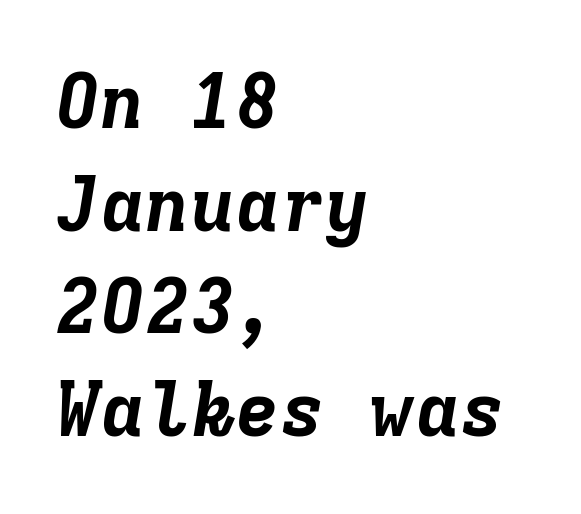
Students, note that the glyphs here touch the page at normal intervals. The text carries the slant typical of an italic or oblique font. The rendering uses typewriter-style spacing with identical character cells. These lines carry a lot of weight — the face is fully bold. A normal amount of white space separates one row of letters from the next. Line starts are locked; line ends wander.
